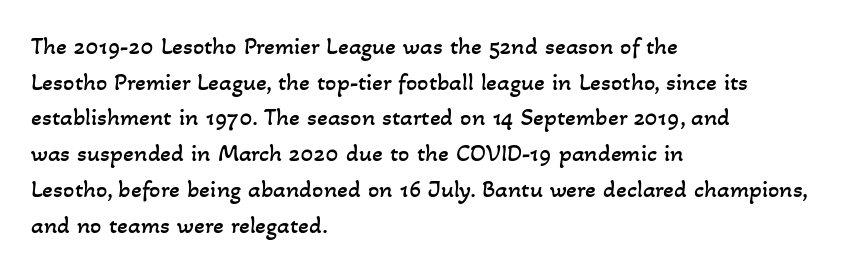
The line-height multiplier appears to be the usual default. Descenders hang freely into open space. These lines are set flush left with a ragged right edge. The weight would be labelled regular, book, light, or lighter still.
